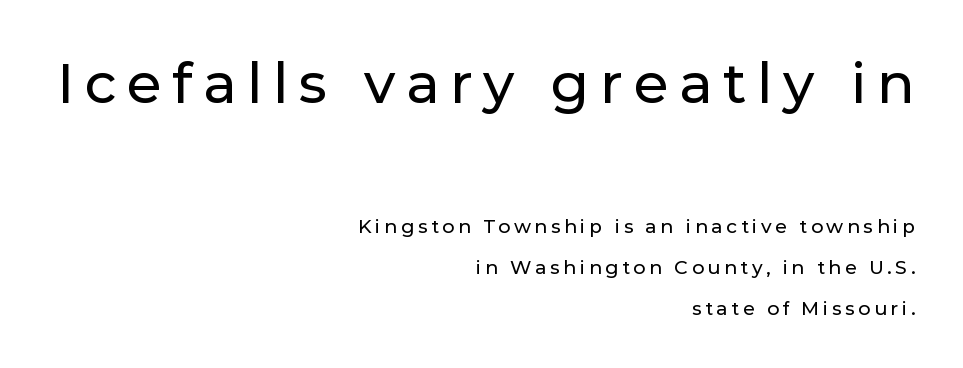
Q: Is the text italic (slanted)? A: No, it is upright.
Q: Is the typeface a serif or a sans-serif typeface? A: Sans-serif.
Q: Is the text underlined? A: No.
Q: How is the paragraph aligned? A: Right-aligned.
Q: Is the spacing between lines tight, normal or loose? A: Loose.
Q: Which block of text is set in a larger size, the first (top) or the second (bottom)? A: The first (top) one.
Q: Width (condensed, normal, or wide)? A: Normal.
Q: Stroke contrast? A: Low.
Q: x-height? A: Medium.
Q: Monospaced? A: No.
